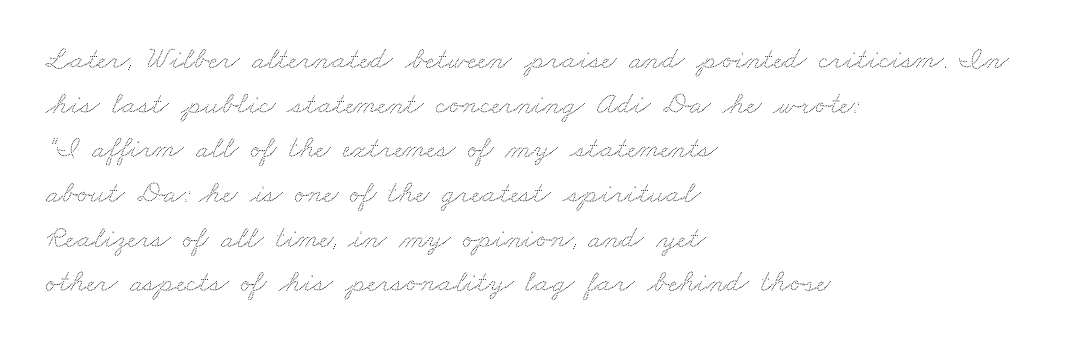
Q: Is the text underlined? A: No.
Q: How is the paragraph aligned? A: Left-aligned.
Q: Is the spacing between letters normal or unusually wide? A: Normal.
Q: Is the spacing between lines tight, normal or loose? A: Normal.
Q: Width (condensed, normal, or wide)? A: Wide.
Q: Stroke contrast? A: Low.
Q: x-height? A: Small.
Q: Monospaced? A: No.
